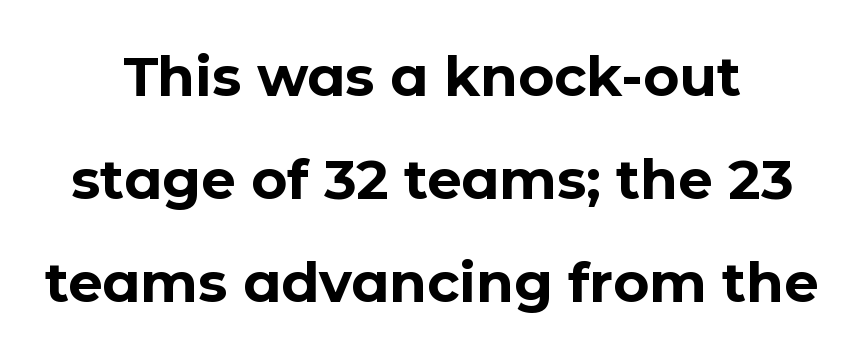
Q: Is the text bold? A: Yes.
Q: Is the text italic (slanted)? A: No, it is upright.
Q: Is the typeface a serif or a sans-serif typeface? A: Sans-serif.
Q: Is the text underlined? A: No.
Q: How is the paragraph aligned? A: Centered.
Q: Is the spacing between letters normal or unusually wide? A: Normal.
Q: Width (condensed, normal, or wide)? A: Normal.
Q: Stroke contrast? A: Low.
Q: x-height? A: Medium.
Q: Monospaced? A: No.
